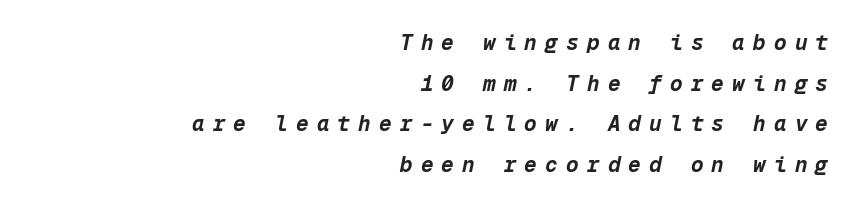
The string is rendered with underlining switched off. Is the type slanted? Yes — the strokes lean at a clear angle. Honestly, the letter spacing is so wide it's the main thing you notice. Each line ends at the same right margin while the left side varies.
